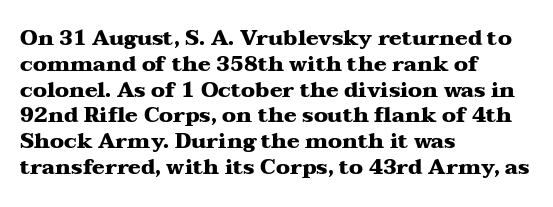
The letters stand upright; this is a roman face. Every row of glyphs begins at an identical x-position on the left. Between one letter and the next there's only the usual sliver of space. Caption: bold face, heavy strokes.
